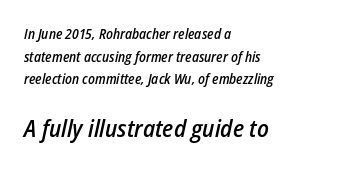
Typeset ragged right — the left edge is the straight one. Honestly, the row spacing looks completely unremarkable. Quick note: italic. Students, this is semibold: more ink than regular, less than bold. Just letters on the line, the space beneath them empty. Of the two passages, the one underneath uses the larger point size.
